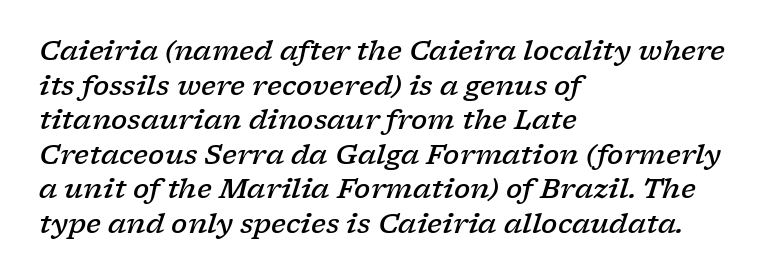
The image shows 27 px text type, italic (leaning right); set left-aligned, normal line spacing (1.28x), normal letter spacing, not underlined.
